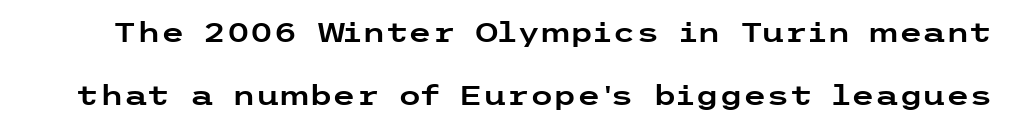
Q: Is the text italic (slanted)? A: No, it is upright.
Q: Is the text underlined? A: No.
Q: Is the spacing between letters normal or unusually wide? A: Normal.
Q: Is the spacing between lines tight, normal or loose? A: Loose.
